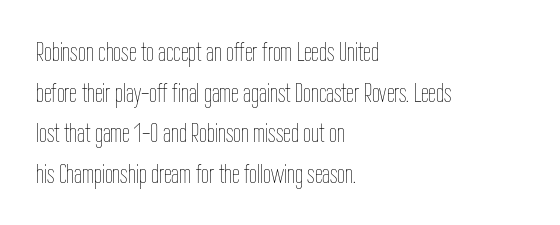
The image shows 28 px thin, condensed type, upright; set left-aligned, normal line spacing (1.45x), normal letter spacing, not underlined; low stroke contrast and a medium x-height.
